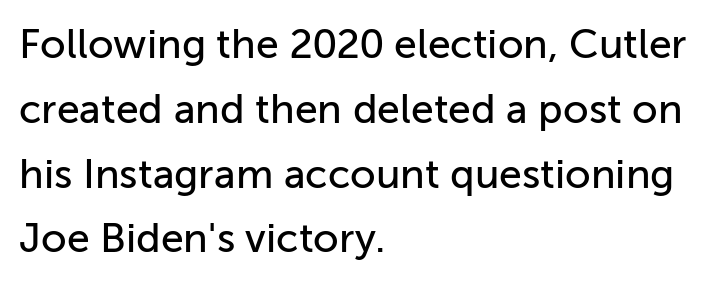
{"serif": "no", "italic": "no", "width": "normal", "stroke_contrast": "low", "x_height": "medium", "monospaced": "no", "underline": "no", "align": "left", "line_spacing": "normal", "line_spacing_ratio": 1.58, "letter_spacing": "normal", "letter_spacing_em": 0.0, "glyph_px": 41}
